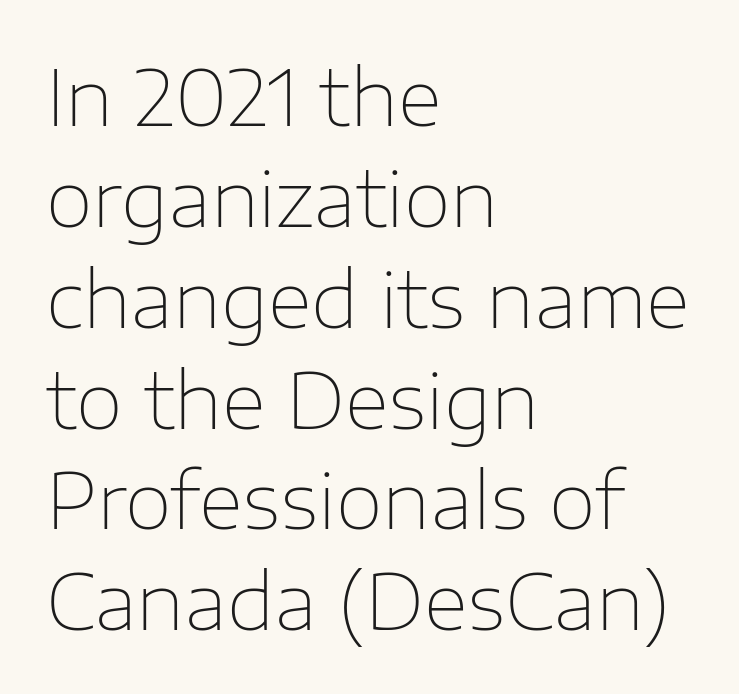
Q: Is the text bold? A: No.
Q: Is the text italic (slanted)? A: No, it is upright.
Q: Is the typeface a serif or a sans-serif typeface? A: Sans-serif.
Q: Is the text underlined? A: No.
Q: How is the paragraph aligned? A: Left-aligned.
Q: Is the spacing between letters normal or unusually wide? A: Normal.
Q: Is the spacing between lines tight, normal or loose? A: Normal.
Q: Width (condensed, normal, or wide)? A: Normal.
Q: Stroke contrast? A: Low.
Q: x-height? A: Medium.
Q: Monospaced? A: No.
